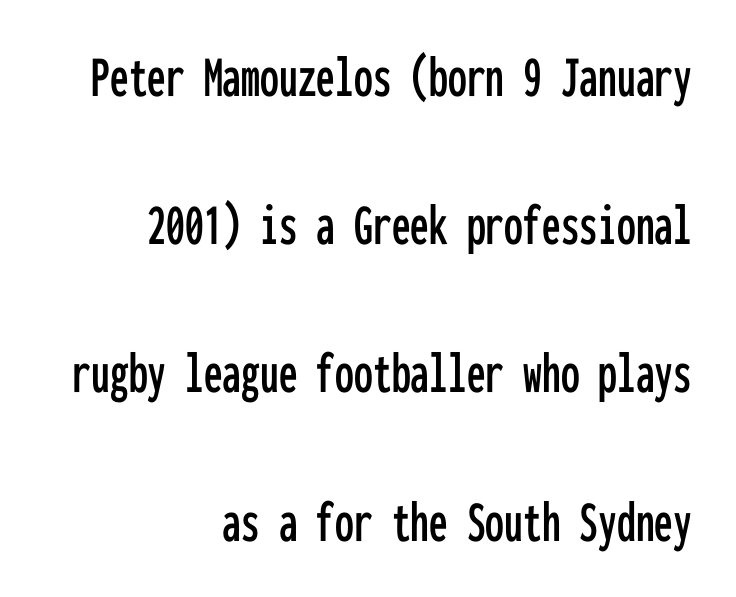
Q: Is the text italic (slanted)? A: No, it is upright.
Q: Is the typeface a serif or a sans-serif typeface? A: Sans-serif.
Q: Is the text underlined? A: No.
Q: How is the paragraph aligned? A: Right-aligned.
Q: Is the spacing between letters normal or unusually wide? A: Normal.
Q: Is the spacing between lines tight, normal or loose? A: Loose.
Q: Width (condensed, normal, or wide)? A: Condensed.
Q: Stroke contrast? A: Low.
Q: x-height? A: Medium.
Q: Monospaced? A: Yes.
